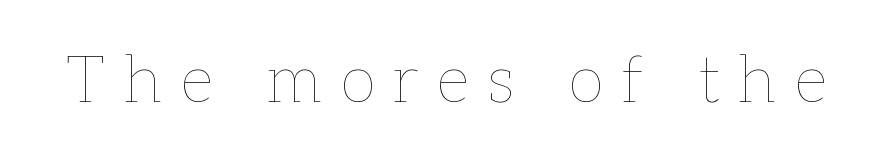
Q: Is the text bold? A: No.
Q: Is the text italic (slanted)? A: No, it is upright.
Q: Is the text underlined? A: No.
Q: Is the spacing between letters normal or unusually wide? A: Unusually wide.
Q: Width (condensed, normal, or wide)? A: Normal.
Q: Stroke contrast? A: Low.
Q: x-height? A: Medium.
Q: Monospaced? A: No.
